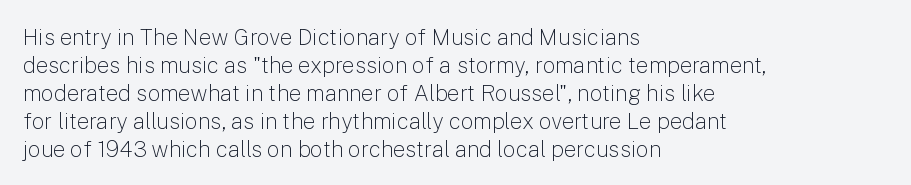
Q: Is the text bold? A: No.
Q: Is the text italic (slanted)? A: No, it is upright.
Q: Is the text underlined? A: No.
Q: How is the paragraph aligned? A: Left-aligned.
Q: Is the spacing between letters normal or unusually wide? A: Normal.
Q: Is the spacing between lines tight, normal or loose? A: Normal.
